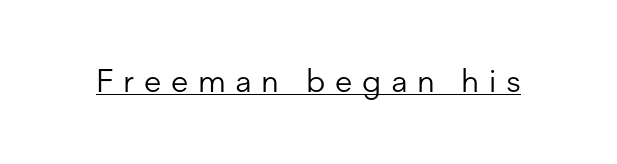
{"serif": "no", "italic": "no", "bold": "no", "weight": "light", "width": "normal", "stroke_contrast": "low", "x_height": "medium", "monospaced": "no", "underline": "yes", "letter_spacing": "wide", "letter_spacing_em": 0.3, "glyph_px": 32}
